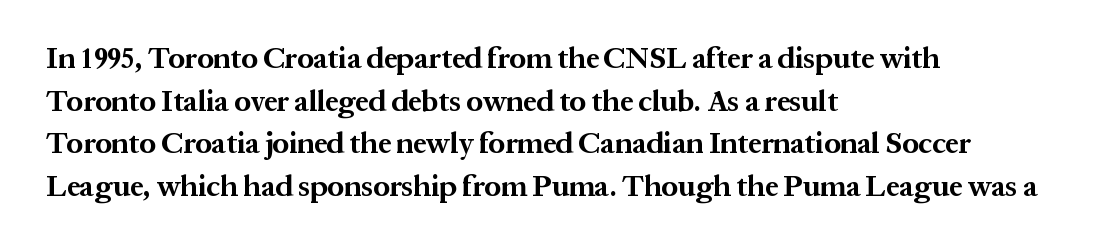
The image shows 29 px bold serif type, upright; set left-aligned, normal line spacing (1.47x), normal letter spacing, not underlined; medium stroke contrast and a medium x-height.
